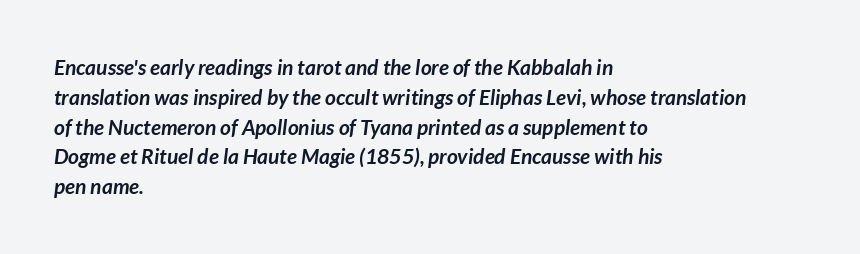
Does the copy run flush right? No — it runs flush left. Unmarked baselines from the first word to the last. Emphasis-style slanted type is in use. Plenty of ink on the page — the face is bold. The face used here is rendered with its standard letterfit.
